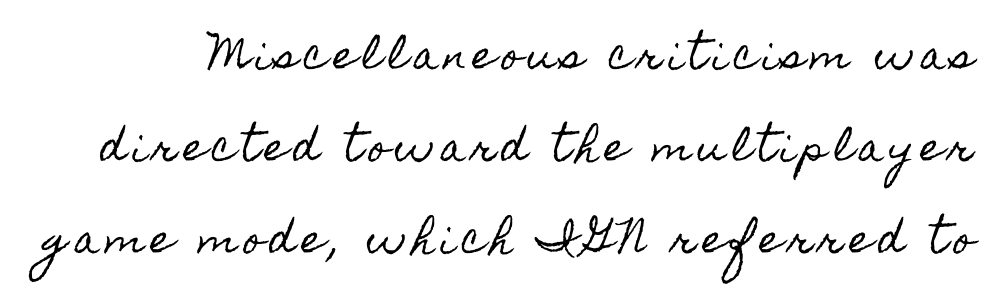
{"width": "condensed", "x_height": "small", "monospaced": "no", "underline": "no", "line_spacing": "loose", "line_spacing_ratio": 2.42, "glyph_px": 38}
